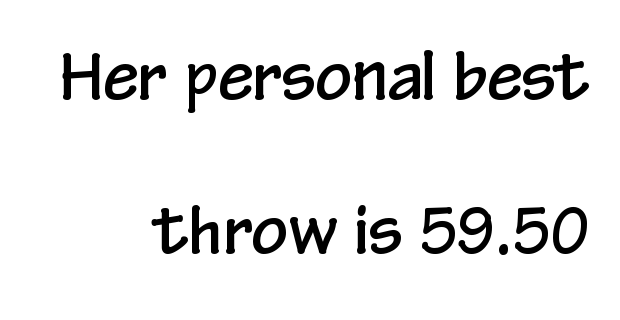
Q: Is the text italic (slanted)? A: No, it is upright.
Q: Is the typeface a serif or a sans-serif typeface? A: Sans-serif.
Q: Is the text underlined? A: No.
Q: How is the paragraph aligned? A: Right-aligned.
Q: Is the spacing between letters normal or unusually wide? A: Normal.
Q: Is the spacing between lines tight, normal or loose? A: Loose.
Q: Width (condensed, normal, or wide)? A: Condensed.
Q: Stroke contrast? A: Low.
Q: x-height? A: Medium.
Q: Monospaced? A: No.
